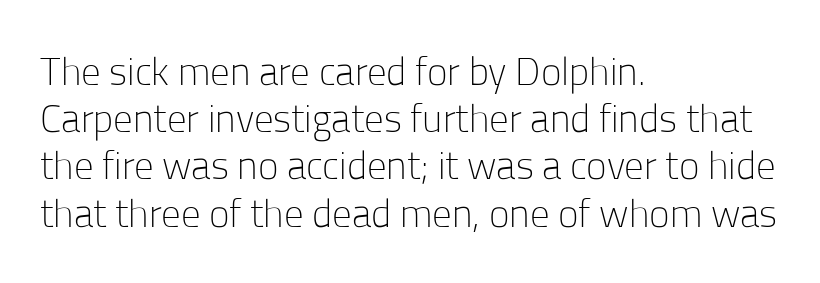
Quick note: not italic, upright. The text block is weighted toward the left margin, trailing off unevenly rightward. Compared with a typical body face, this is equally light or lighter still. There is no visible air inserted between adjacent glyphs. Letterform terminals end flat and unadorned throughout the passage. Underlining? Definitely not there.
